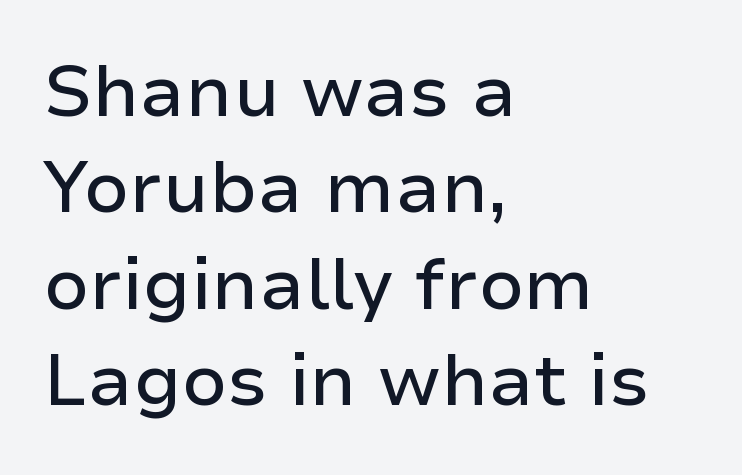
The text block is weighted toward the left margin, trailing off unevenly rightward. This is the regular roman posture of the typeface. Each letter keeps its own natural width here, so spacing adapts to shape. One glance says typical: line gaps are just what's usual. In terms of letterform style, serifs are entirely absent. There is no visible air inserted between adjacent glyphs.
